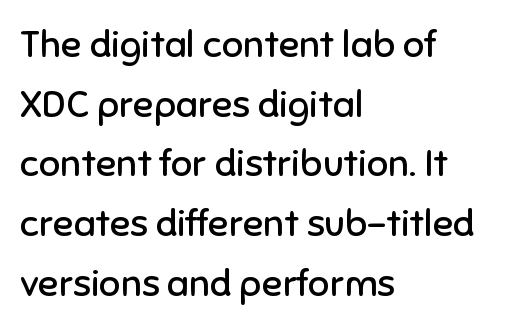
{"serif": "no", "italic": "no", "bold": "no", "weight": "regular", "width": "normal", "stroke_contrast": "low", "x_height": "medium", "monospaced": "no", "underline": "no", "align": "left", "line_spacing": "normal", "line_spacing_ratio": 1.57, "letter_spacing": "normal", "letter_spacing_em": 0.0, "glyph_px": 38}
